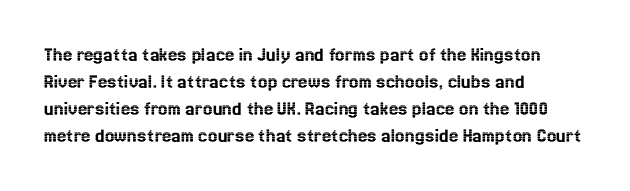
No word sits above an underline. Rendered with straight, roman letterforms. A typesetter would call this leading conventional body-copy spacing. Nothing unusual about the tracking: characters are spaced as the font intends. Line starts are locked; line ends wander.
